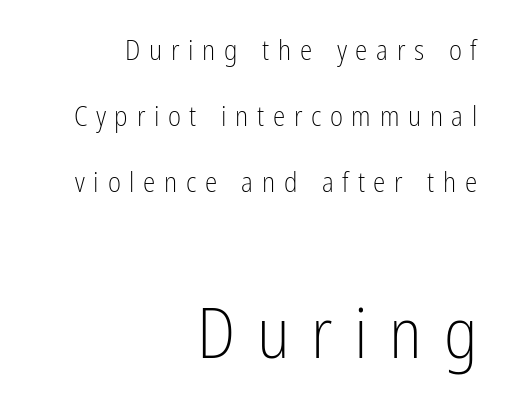
The rag falls on the left side of this text block. Summary of vertical rhythm: relaxed, with wide interline spacing. The horizontal fit of the characters is loose and conspicuously gappy. Ordinary non-slanted type is in use. These lines are rendered in a variable-pitch font.
